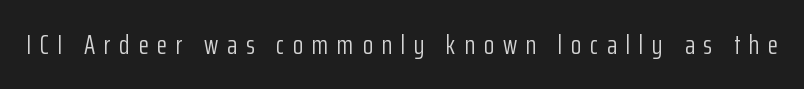
{"italic": "no", "bold": "no", "underline": "no", "letter_spacing": "wide", "letter_spacing_em": 0.32, "glyph_px": 27}
